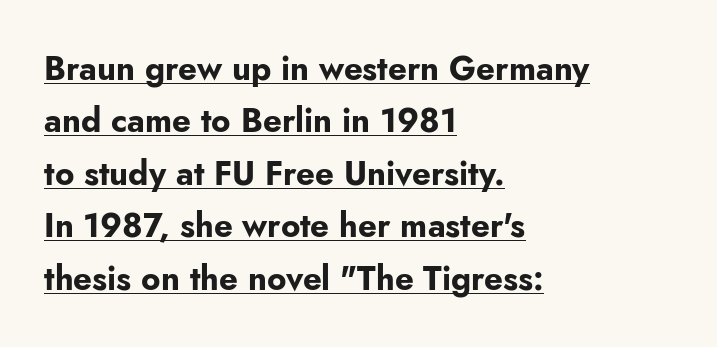
Q: Is the text bold? A: Yes.
Q: Is the text italic (slanted)? A: No, it is upright.
Q: Is the typeface a serif or a sans-serif typeface? A: Sans-serif.
Q: Is the text underlined? A: Yes.
Q: How is the paragraph aligned? A: Left-aligned.
Q: Is the spacing between letters normal or unusually wide? A: Normal.
Q: Is the spacing between lines tight, normal or loose? A: Normal.
Q: Width (condensed, normal, or wide)? A: Normal.
Q: Stroke contrast? A: Low.
Q: x-height? A: Small.
Q: Monospaced? A: No.
